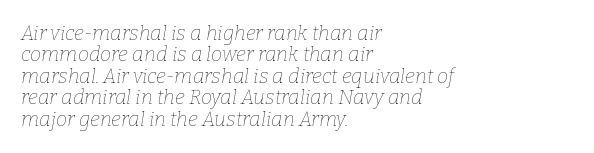
{"italic": "yes", "lean": "right", "slant_degrees": 9, "bold": "no", "underline": "no", "align": "left", "line_spacing": "tight", "line_spacing_ratio": 1.07, "letter_spacing": "normal", "letter_spacing_em": 0.0, "glyph_px": 20}
